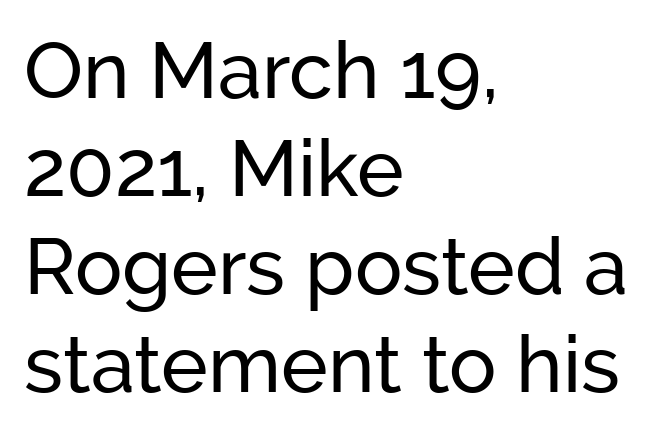
Q: Is the text italic (slanted)? A: No, it is upright.
Q: Is the typeface a serif or a sans-serif typeface? A: Sans-serif.
Q: Is the text underlined? A: No.
Q: How is the paragraph aligned? A: Left-aligned.
Q: Is the spacing between letters normal or unusually wide? A: Normal.
Q: Width (condensed, normal, or wide)? A: Normal.
Q: Stroke contrast? A: Low.
Q: x-height? A: Medium.
Q: Monospaced? A: No.
